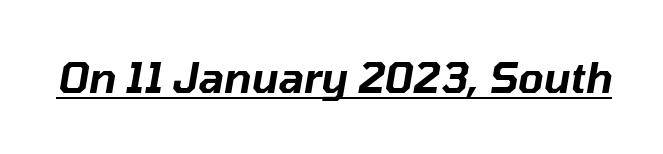
The image shows 41 px text type, italic (leaning right); set normal letter spacing, underlined; low stroke contrast and a medium x-height.
